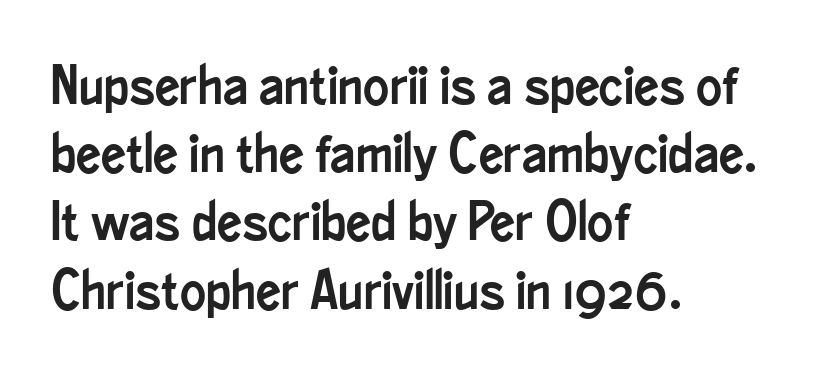
Look at the tracking — it's just the regular setting, nothing added. Character widths vary here, with narrow letters taking less room than wide ones. The lettering stays uniformly vertical, giving the passage a roman look. Any mark beneath the type? The region is blank. A student would call this left alignment; a typographer would say flush left, rag right. No feet cap the strokes, marking this as sans-serif type.
